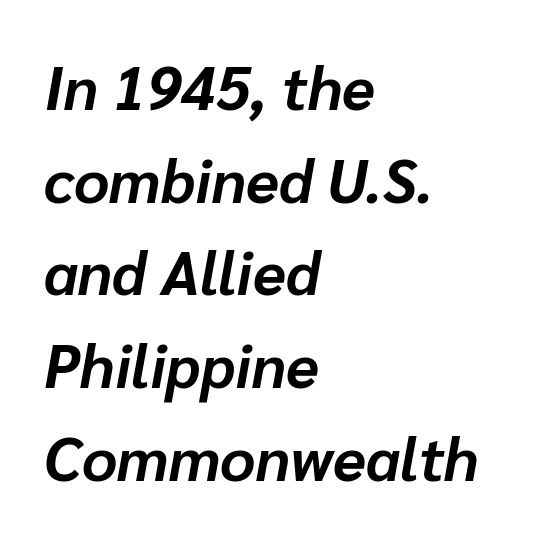
Normally led — the rows are evenly, conventionally spaced. The ragged edge is on the right, which tells us the setting is flush left. A typesetter would call this proportional, since set widths differ per character. The passage shown leans; its letterforms are oblique.
